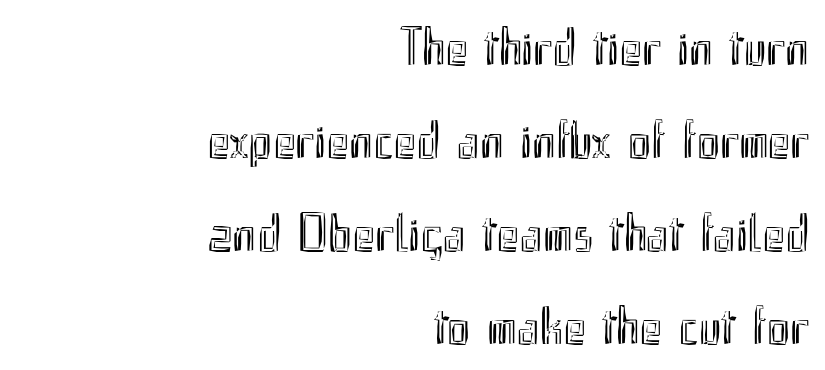
{"italic": "no", "width": "condensed", "x_height": "small", "monospaced": "no", "underline": "no", "align": "right", "line_spacing_ratio": 1.72, "letter_spacing": "normal", "letter_spacing_em": 0.0, "glyph_px": 54}
